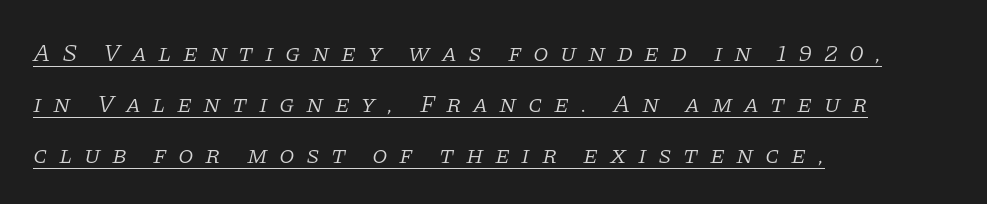
Heaviness? Minimal to ordinary, like unemphasized prose. This rendering features underlined lettering. The line texture is sparse and dotted thanks to wide tracking. Loosely led — the rows are spread out.
